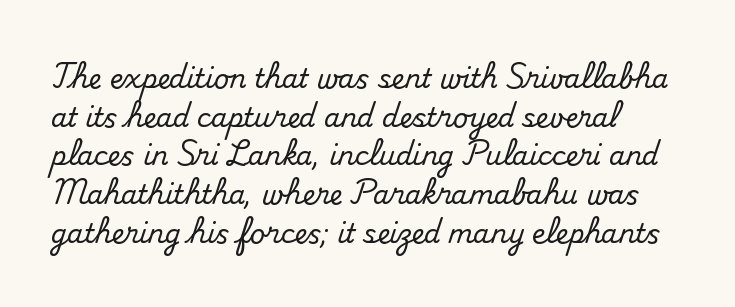
Q: Is the text italic (slanted)? A: Yes.
Q: Is the text underlined? A: No.
Q: How is the paragraph aligned? A: Left-aligned.
Q: Is the spacing between letters normal or unusually wide? A: Normal.
Q: Is the spacing between lines tight, normal or loose? A: Normal.
